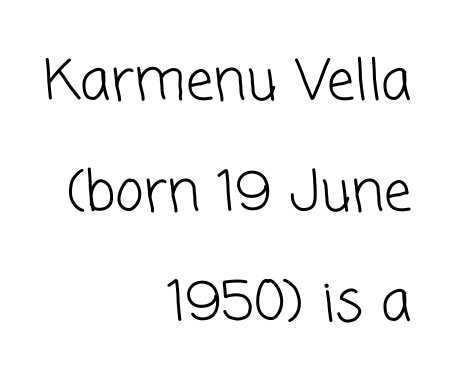
Letters rest on an invisible, unmarked baseline. Each new line begins a long way beneath the previous one. Which margin do the lines hug? The right one — the left edge is uneven. The face used here is proportionally spaced, like ordinary book or web type. The letterforms sit shoulder to shoulder at normal distance.
